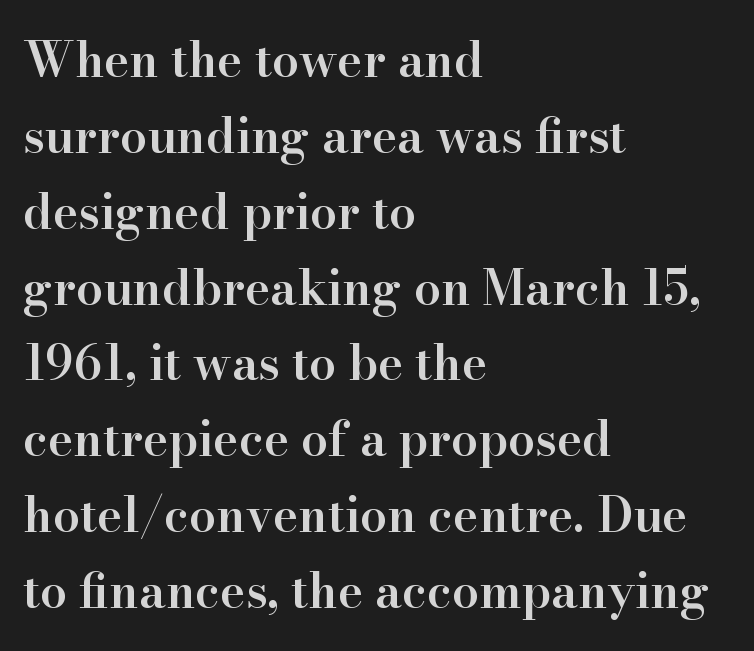
{"serif": "yes", "italic": "no", "bold": "semi", "weight": "semibold", "width": "normal", "stroke_contrast": "high", "x_height": "small", "monospaced": "no", "underline": "no", "align": "left", "line_spacing": "normal", "line_spacing_ratio": 1.58, "letter_spacing": "normal", "letter_spacing_em": 0.0, "glyph_px": 48}
